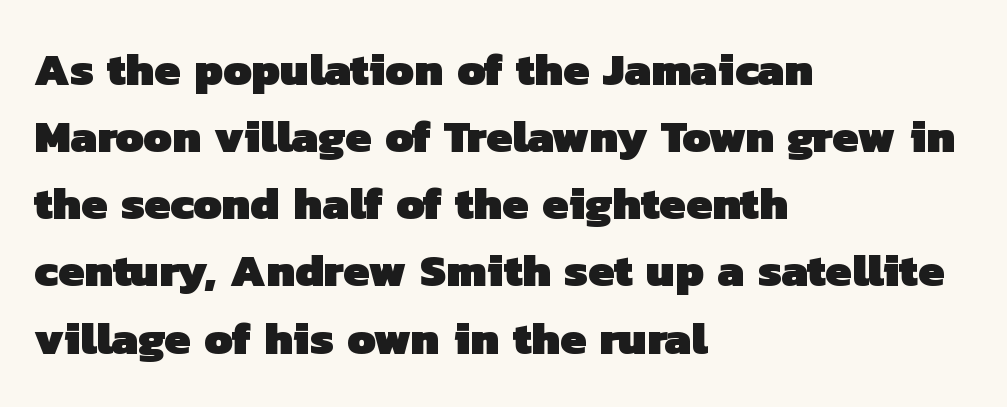
The image shows 46 px heavy sans-serif type; set left-aligned, normal line spacing (1.46x), normal letter spacing, not underlined; low stroke contrast and a medium x-height.
